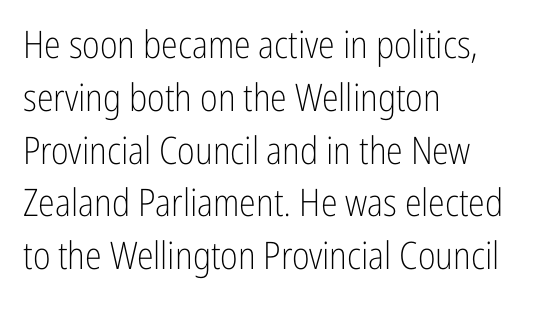
Q: Is the text bold? A: No.
Q: Is the text italic (slanted)? A: No, it is upright.
Q: Is the typeface a serif or a sans-serif typeface? A: Sans-serif.
Q: Is the text underlined? A: No.
Q: How is the paragraph aligned? A: Left-aligned.
Q: Is the spacing between letters normal or unusually wide? A: Normal.
Q: Is the spacing between lines tight, normal or loose? A: Normal.
Q: Width (condensed, normal, or wide)? A: Condensed.
Q: Stroke contrast? A: Low.
Q: x-height? A: Medium.
Q: Monospaced? A: No.
